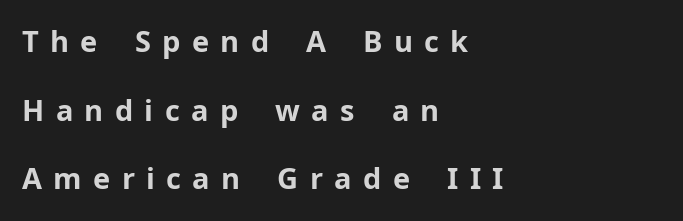
Q: Is the text bold? A: Yes.
Q: Is the text italic (slanted)? A: No, it is upright.
Q: Is the typeface a serif or a sans-serif typeface? A: Sans-serif.
Q: Is the text underlined? A: No.
Q: How is the paragraph aligned? A: Left-aligned.
Q: Is the spacing between letters normal or unusually wide? A: Unusually wide.
Q: Is the spacing between lines tight, normal or loose? A: Loose.
Q: Width (condensed, normal, or wide)? A: Normal.
Q: Stroke contrast? A: Low.
Q: x-height? A: Medium.
Q: Monospaced? A: No.
